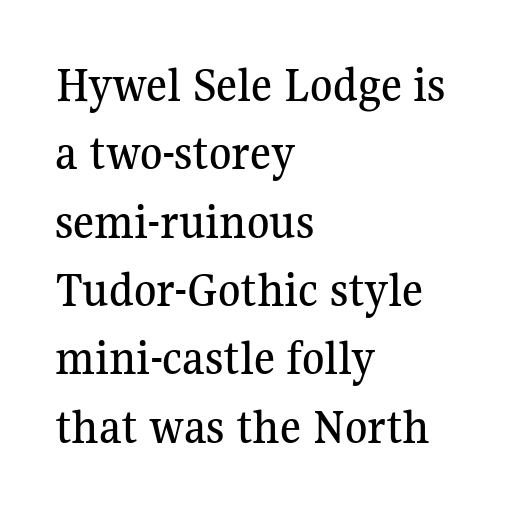
The image shows 51 px serif type, upright; set left-aligned, normal line spacing (1.34x), normal letter spacing, not underlined; medium stroke contrast and a medium x-height.
